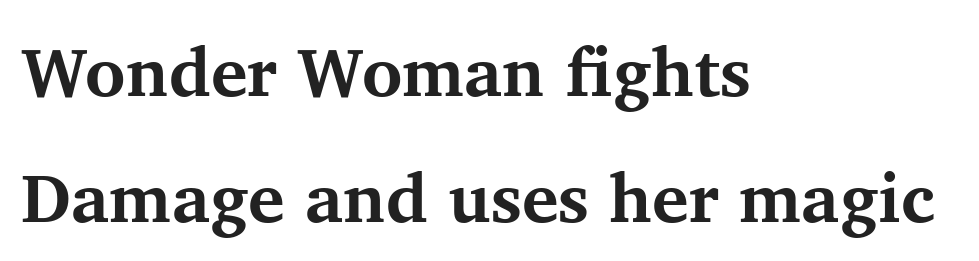
The image shows 69 px bold serif type, upright; set left-aligned, line spacing 1.83x, normal letter spacing, not underlined; medium stroke contrast and a medium x-height.
